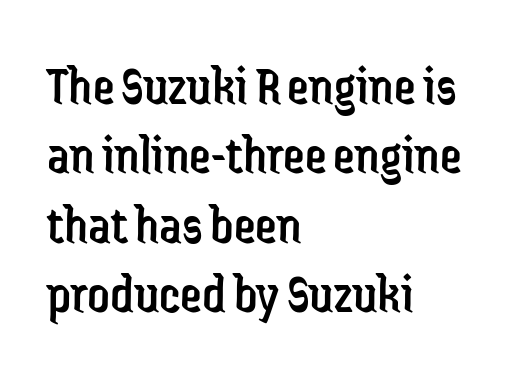
Each letter keeps its own natural width here, so spacing adapts to shape. Regarding serifs, this sample does without them. The space between consecutive lines is moderate. The ragged edge is on the right, which tells us the setting is flush left. Characters remain perfectly vertical along every line. Stems and bowls with no extra thickness — not bold.
